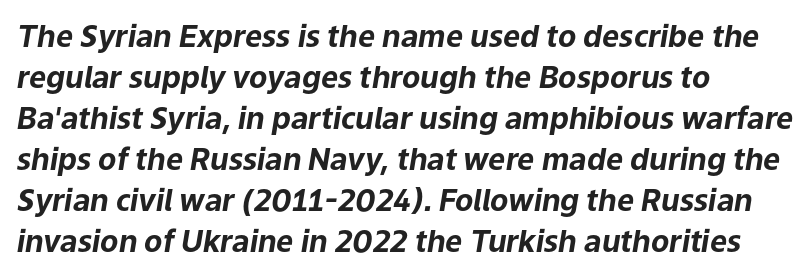
The face used here is rendered with its standard letterfit. Horizontally, the lines are justified to the leading edge only. The face used here has a pronounced slope to its letters. The rendering uses natural spacing where letterforms have individual widths. The typesetting leans heavy: a genuine bold. The foot of each line stays bare and open.
